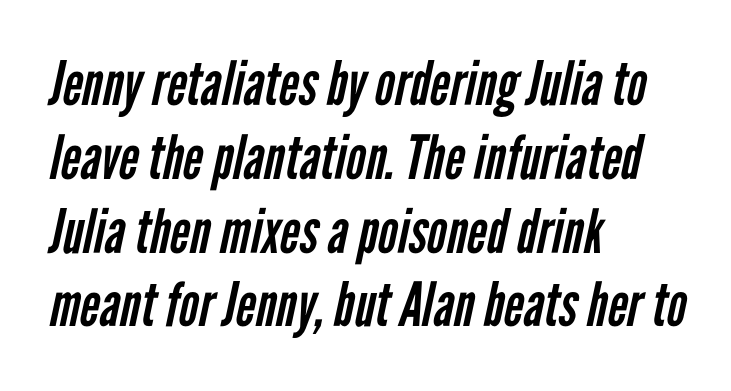
Q: Is the text bold? A: No.
Q: Is the typeface a serif or a sans-serif typeface? A: Sans-serif.
Q: Is the text underlined? A: No.
Q: How is the paragraph aligned? A: Left-aligned.
Q: Is the spacing between letters normal or unusually wide? A: Normal.
Q: Width (condensed, normal, or wide)? A: Condensed.
Q: Stroke contrast? A: Low.
Q: x-height? A: Medium.
Q: Monospaced? A: No.
